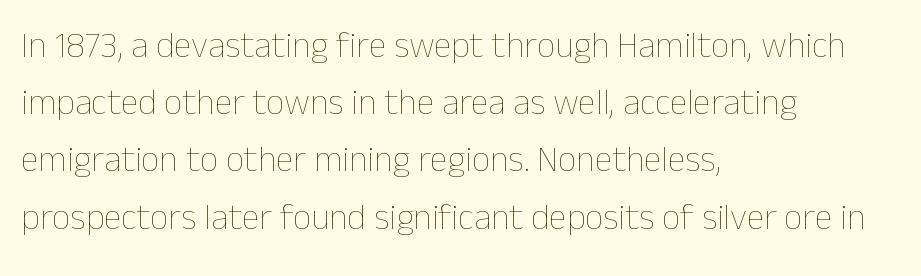
Each line starts at the same left margin while the right side varies. A typesetter would mark this as roman, not italic. Stem width sits at or under what a default text font uses. Compared with typical body copy, the letter spacing here is the same.
